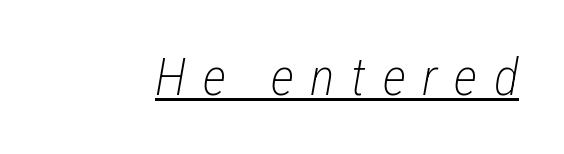
Has an underline been added? It has. Is the type slanted? Yes — the strokes lean at a clear angle. Character widths vary here, with narrow letters taking less room than wide ones. Characters follow at a spacing far wider than the type designer built in. Is this a heavy cut? Hardly; it is regular or lighter.
